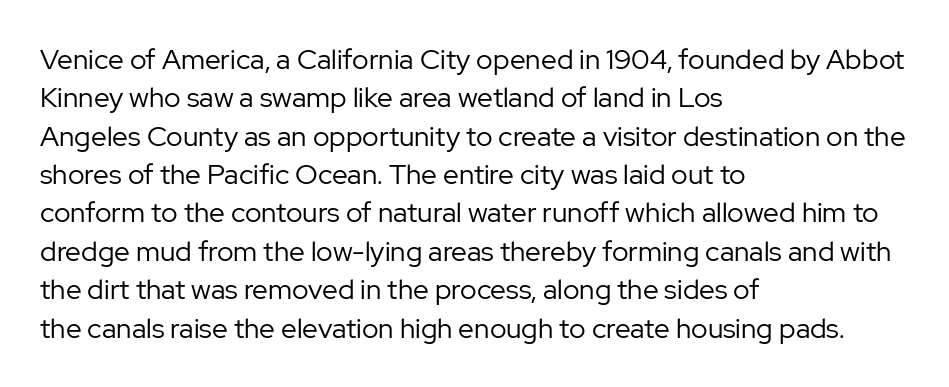
The image shows 28 px regular-weight sans-serif type, upright; set left-aligned, normal line spacing (1.37x), normal letter spacing, not underlined; low stroke contrast and a medium x-height.
